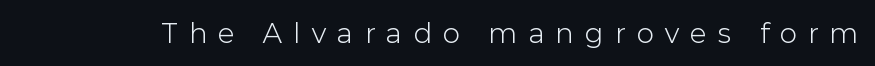
The image shows 26 px text type, upright; set unusually wide letter spacing (+0.45 em), not underlined.
